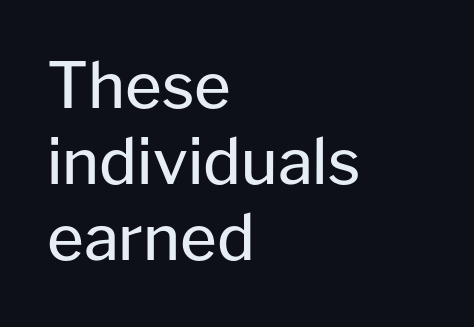
The image shows 63 px regular-weight sans-serif type, upright; set left-aligned, line spacing 1.21x, normal letter spacing, not underlined; low stroke contrast and a medium x-height.
